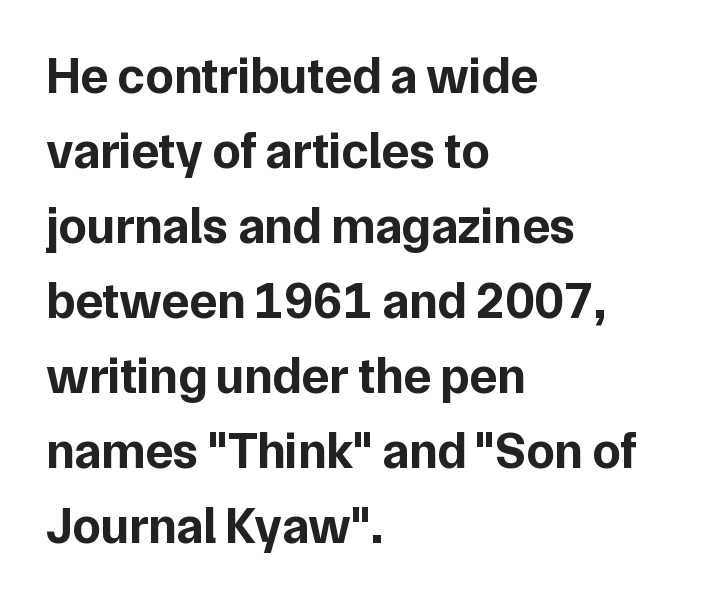
The image shows 51 px bold sans-serif type, upright; set left-aligned, normal line spacing (1.47x), normal letter spacing, not underlined; low stroke contrast and a medium x-height.
